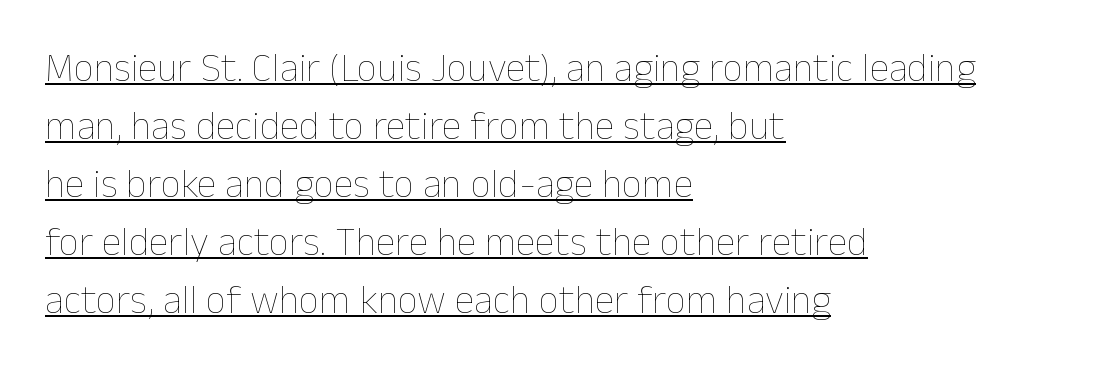
Do the characters align in a grid? No, the font is proportional. Nothing unusual about the tracking: characters are spaced as the font intends. A roman cut, with each character standing at attention. Heaviness? Minimal to ordinary, like unemphasized prose. Caption: lettering with a line underneath. If you drew a ruler down the left edge, every line would touch it.
